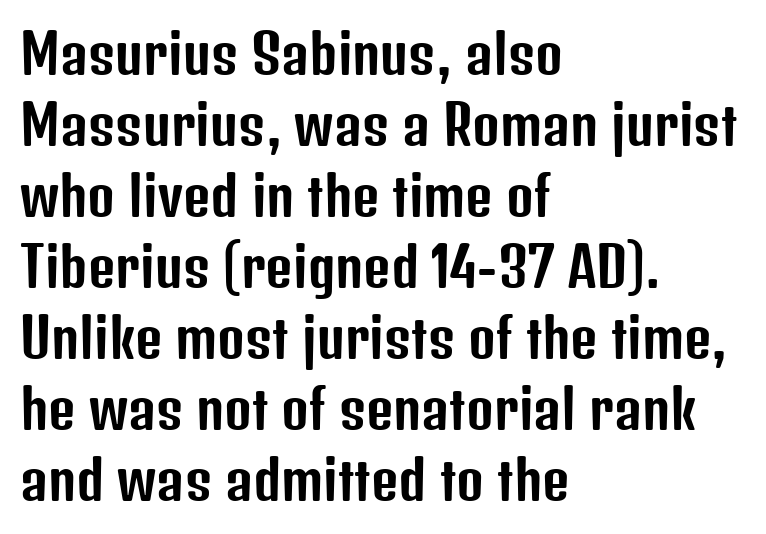
Q: Is the text italic (slanted)? A: No, it is upright.
Q: Is the typeface a serif or a sans-serif typeface? A: Sans-serif.
Q: Is the text underlined? A: No.
Q: How is the paragraph aligned? A: Left-aligned.
Q: Is the spacing between letters normal or unusually wide? A: Normal.
Q: Is the spacing between lines tight, normal or loose? A: Normal.
Q: Width (condensed, normal, or wide)? A: Condensed.
Q: Stroke contrast? A: Low.
Q: x-height? A: Medium.
Q: Monospaced? A: No.
